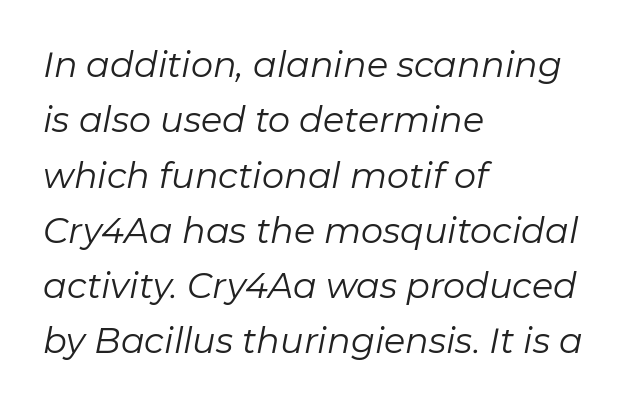
Q: Is the text bold? A: No.
Q: Is the text italic (slanted)? A: Yes, it leans right by about 11 degrees.
Q: Is the text underlined? A: No.
Q: How is the paragraph aligned? A: Left-aligned.
Q: Is the spacing between letters normal or unusually wide? A: Normal.
Q: Is the spacing between lines tight, normal or loose? A: Normal.
Q: Width (condensed, normal, or wide)? A: Normal.
Q: Stroke contrast? A: Low.
Q: x-height? A: Medium.
Q: Monospaced? A: No.
